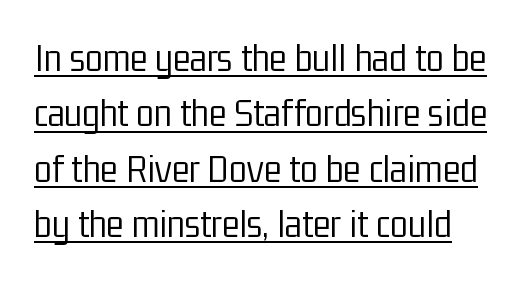
{"serif": "no", "italic": "no", "bold": "no", "weight": "light", "width": "condensed", "stroke_contrast": "low", "x_height": "medium", "monospaced": "no", "underline": "yes", "line_spacing": "normal", "line_spacing_ratio": 1.35, "letter_spacing": "normal", "letter_spacing_em": 0.0, "glyph_px": 41}
